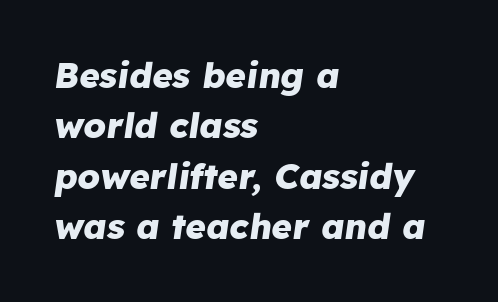
The image shows 35 px heavy type, italic (leaning right); set left-aligned, normal line spacing (1.44x), normal letter spacing, not underlined; low stroke contrast and a medium x-height.
